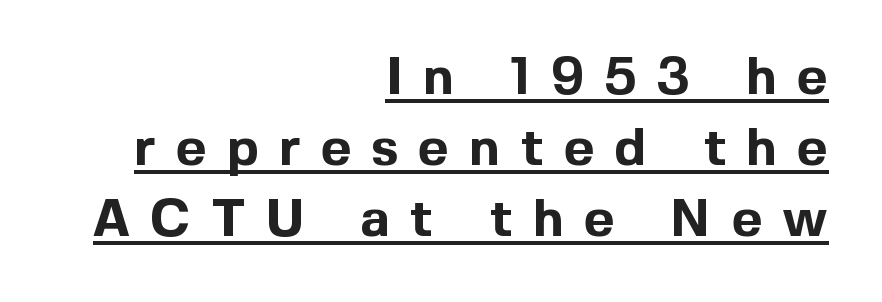
The image shows 53 px bold sans-serif type, upright; set right-aligned, normal line spacing (1.34x), unusually wide letter spacing (+0.38 em), underlined; a medium x-height.
